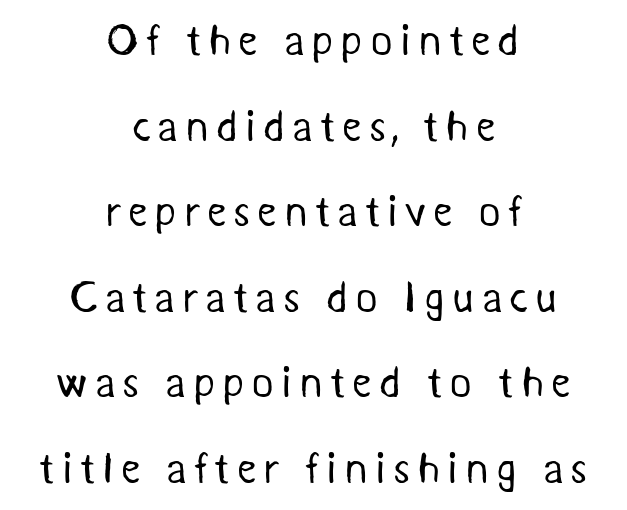
Q: Is the text bold? A: No.
Q: Is the typeface a serif or a sans-serif typeface? A: Sans-serif.
Q: Is the text underlined? A: No.
Q: How is the paragraph aligned? A: Centered.
Q: Is the spacing between lines tight, normal or loose? A: Loose.
Q: Width (condensed, normal, or wide)? A: Normal.
Q: Stroke contrast? A: Medium.
Q: x-height? A: Medium.
Q: Monospaced? A: No.
